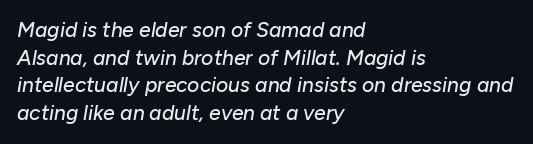
The image shows 21 px text type, italic (leaning right); set left-aligned, normal line spacing (1.32x), normal letter spacing, not underlined.
